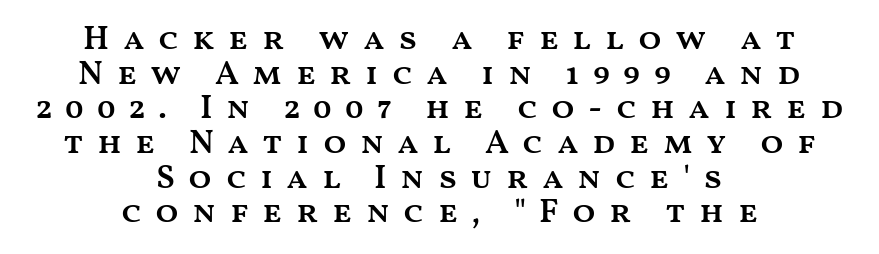
The image shows 34 px semibold, wide type, upright; set centered, tight line spacing (1.02x), unusually wide letter spacing (+0.39 em), not underlined; medium stroke contrast and a medium x-height.
